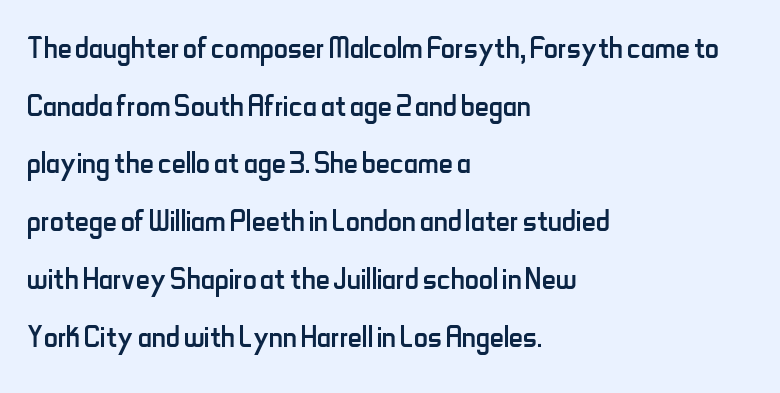
The image shows 39 px regular-weight, condensed sans-serif type, upright; set left-aligned, normal line spacing (1.48x), normal letter spacing, not underlined; low stroke contrast and a small x-height.
